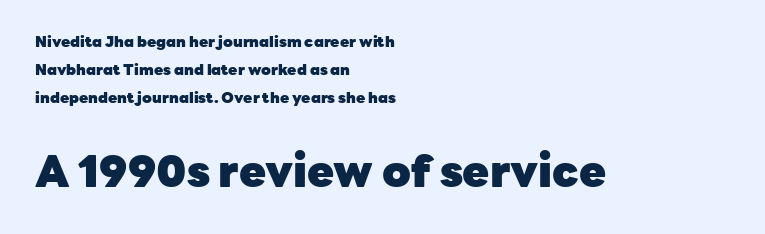
Q: Is the text bold? A: Yes.
Q: Is the text italic (slanted)? A: No, it is upright.
Q: Is the typeface a serif or a sans-serif typeface? A: Sans-serif.
Q: Is the text underlined? A: No.
Q: How is the paragraph aligned? A: Left-aligned.
Q: Is the spacing between letters normal or unusually wide? A: Normal.
Q: Which block of text is set in a larger size, the first (top) or the second (bottom)? A: The second (bottom) one.
Q: Width (condensed, normal, or wide)? A: Normal.
Q: Stroke contrast? A: Low.
Q: x-height? A: Medium.
Q: Monospaced? A: No.
